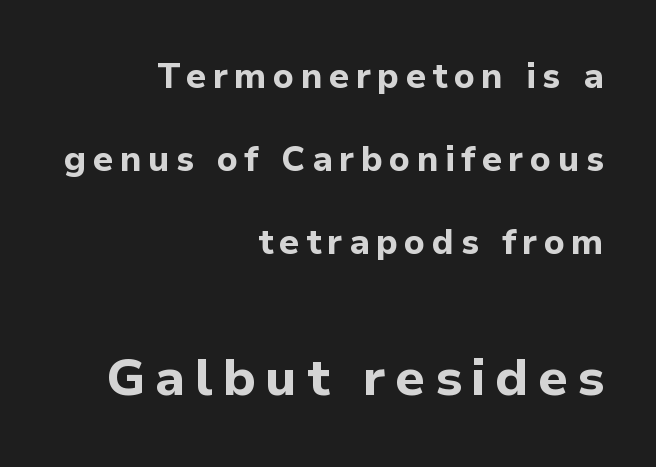
The image shows 52 px bold sans-serif type, upright; set right-aligned, loose line spacing (2.37x), not underlined; the second (bottom) block is 1.49x larger; low stroke contrast and a medium x-height.
